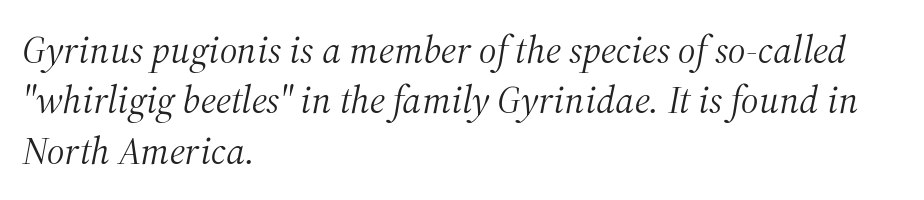
Glyph-to-glyph distance matches everyday printed text. Beneath every word, the page is bare. The paragraph has a hard left edge and a soft right edge. This sample uses a serif face. These lines sit exactly where default settings would place them.
